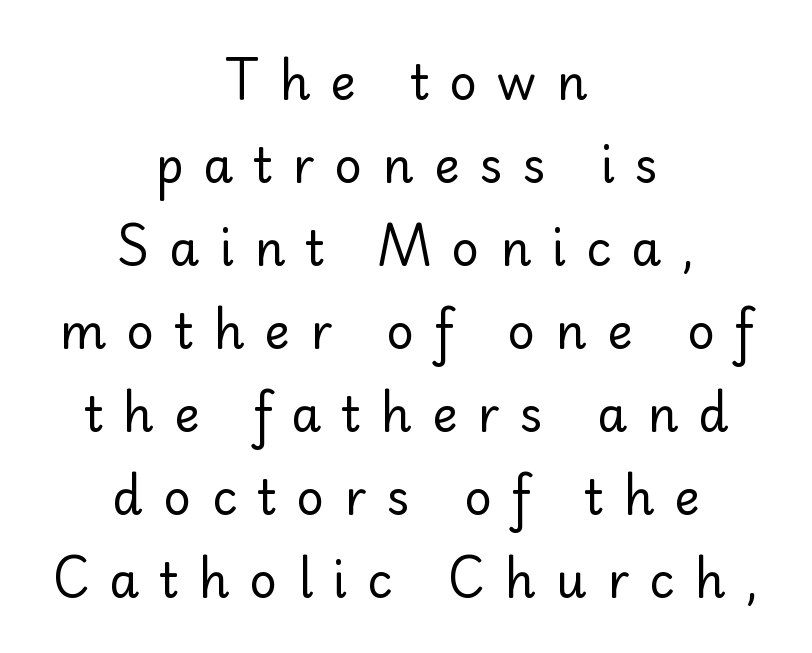
Q: Is the text bold? A: No.
Q: Is the text italic (slanted)? A: No, it is upright.
Q: Is the typeface a serif or a sans-serif typeface? A: Sans-serif.
Q: Is the text underlined? A: No.
Q: How is the paragraph aligned? A: Centered.
Q: Is the spacing between letters normal or unusually wide? A: Unusually wide.
Q: Width (condensed, normal, or wide)? A: Normal.
Q: Stroke contrast? A: Low.
Q: x-height? A: Small.
Q: Monospaced? A: No.
